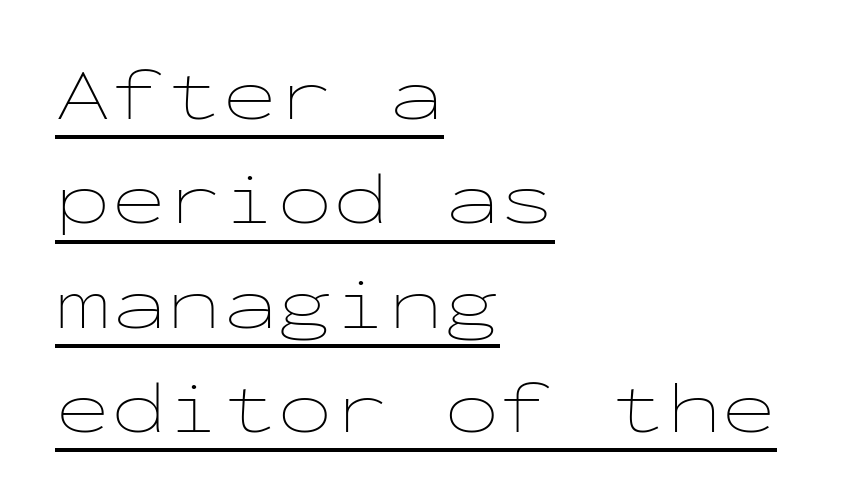
{"italic": "no", "bold": "no", "weight": "thin", "width": "wide", "stroke_contrast": "low", "x_height": "medium", "monospaced": "yes", "underline": "yes", "align": "left", "line_spacing": "normal", "line_spacing_ratio": 1.41, "letter_spacing": "normal", "letter_spacing_em": 0.0, "glyph_px": 74}
